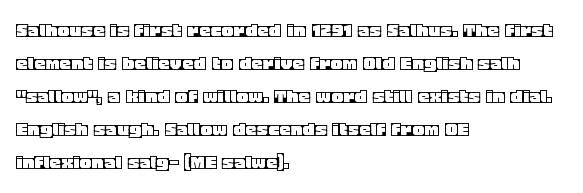
{"italic": "no", "underline": "no", "align": "left", "line_spacing": "normal", "line_spacing_ratio": 1.43, "letter_spacing": "normal", "letter_spacing_em": 0.0, "glyph_px": 23}
